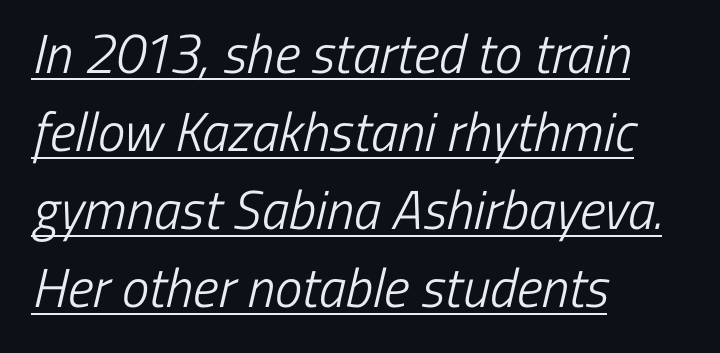
Underline: present. No extra tracking has been applied to these lines. Stroke mass is kept to a normal reading level or below. This block has exactly the height ordinary leading produces. The face used here is a sans, in the tradition of grotesques and geometrics.
